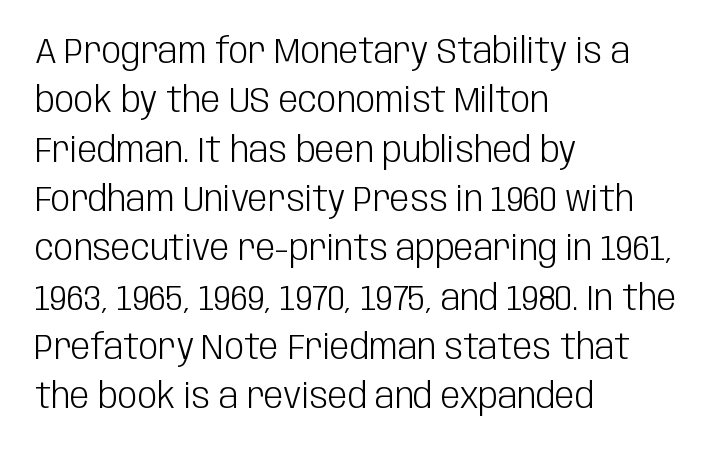
Q: Is the text bold? A: No.
Q: Is the text italic (slanted)? A: No, it is upright.
Q: Is the typeface a serif or a sans-serif typeface? A: Sans-serif.
Q: Is the text underlined? A: No.
Q: How is the paragraph aligned? A: Left-aligned.
Q: Is the spacing between letters normal or unusually wide? A: Normal.
Q: Is the spacing between lines tight, normal or loose? A: Normal.
Q: Width (condensed, normal, or wide)? A: Condensed.
Q: Stroke contrast? A: Low.
Q: x-height? A: Large.
Q: Monospaced? A: No.
